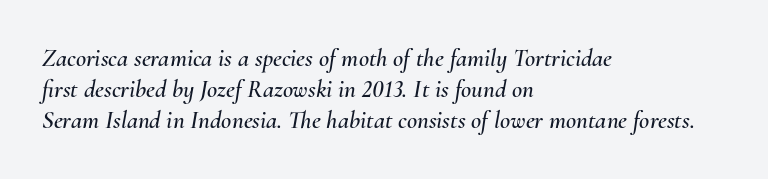
The passage shown is not underscored anywhere. Regular leading. One-word summary of the alignment: left. These lines were composed using italics.
